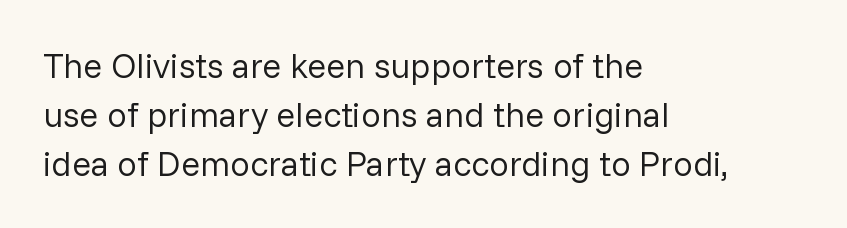
The image shows 35 px regular-weight sans-serif type, upright; set left-aligned, normal line spacing (1.4x), normal letter spacing, not underlined; low stroke contrast and a medium x-height.
